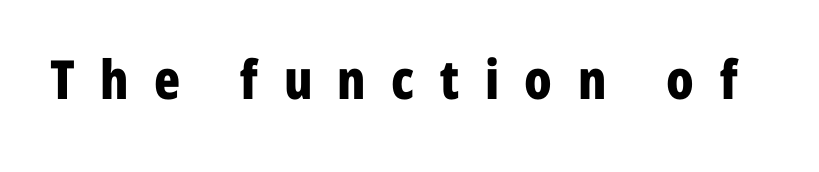
{"serif": "no", "italic": "no", "bold": "yes", "weight": "bold", "width": "condensed", "stroke_contrast": "low", "x_height": "medium", "monospaced": "no", "underline": "no", "letter_spacing": "wide", "letter_spacing_em": 0.47, "glyph_px": 54}
